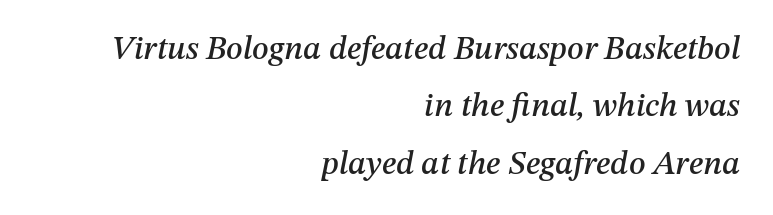
The image shows 33 px text type, italic (leaning right); set right-aligned, line spacing 1.74x, normal letter spacing, not underlined; medium stroke contrast and a medium x-height.
